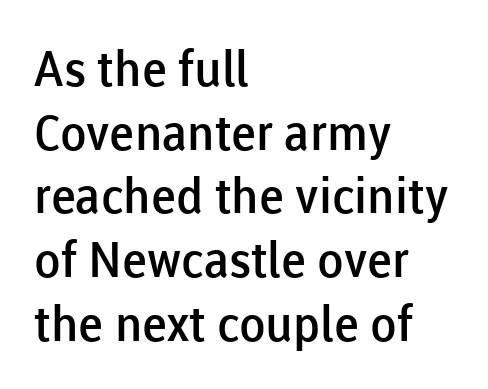
{"serif": "no", "italic": "no", "bold": "semi", "weight": "semibold", "width": "normal", "stroke_contrast": "low", "x_height": "medium", "monospaced": "no", "underline": "no", "align": "left", "line_spacing": "normal", "line_spacing_ratio": 1.3, "letter_spacing": "normal", "letter_spacing_em": 0.0, "glyph_px": 49}
